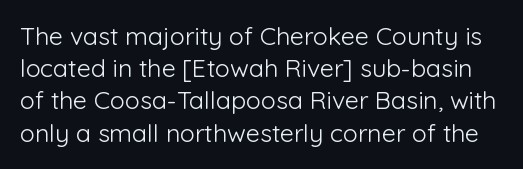
{"italic": "no", "bold": "no", "underline": "no", "line_spacing": "normal", "line_spacing_ratio": 1.29, "letter_spacing": "normal", "letter_spacing_em": 0.0, "glyph_px": 25}
